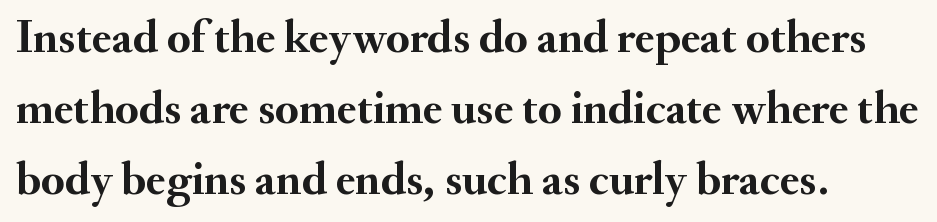
Q: Is the text bold? A: Yes.
Q: Is the text italic (slanted)? A: No, it is upright.
Q: Is the typeface a serif or a sans-serif typeface? A: Serif.
Q: Is the text underlined? A: No.
Q: How is the paragraph aligned? A: Left-aligned.
Q: Is the spacing between letters normal or unusually wide? A: Normal.
Q: Is the spacing between lines tight, normal or loose? A: Normal.
Q: Width (condensed, normal, or wide)? A: Normal.
Q: Stroke contrast? A: Medium.
Q: x-height? A: Small.
Q: Monospaced? A: No.
